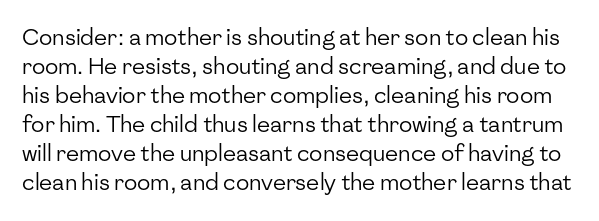
The image shows 22 px text type, upright; set normal line spacing (1.32x), normal letter spacing, not underlined.
